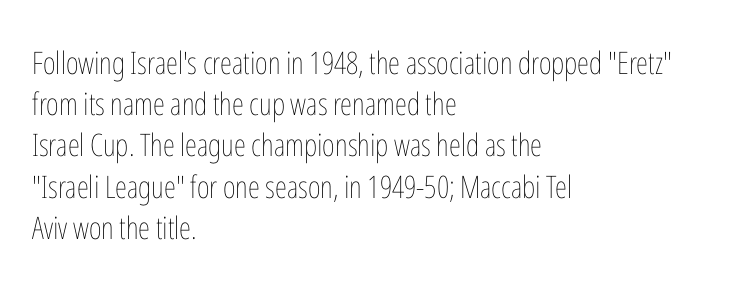
{"italic": "no", "bold": "no", "weight": "thin", "width": "condensed", "stroke_contrast": "low", "x_height": "medium", "monospaced": "no", "underline": "no", "align": "left", "line_spacing": "normal", "line_spacing_ratio": 1.33, "letter_spacing": "normal", "letter_spacing_em": 0.0, "glyph_px": 31}
